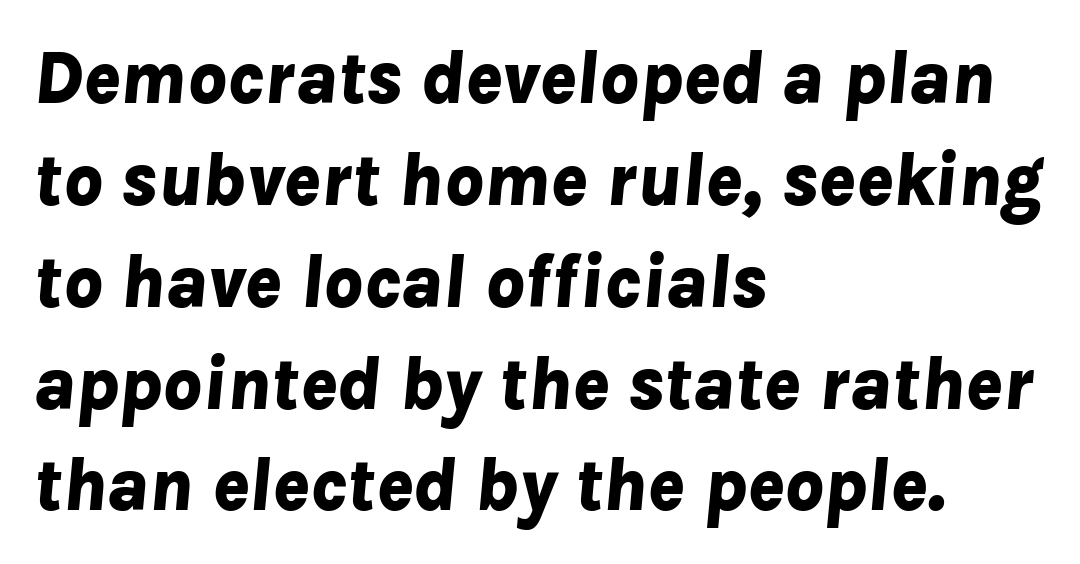
{"italic": "yes", "lean": "right", "slant_degrees": 8, "bold": "yes", "weight": "bold", "width": "normal", "stroke_contrast": "low", "x_height": "medium", "monospaced": "no", "underline": "no", "align": "left", "line_spacing": "normal", "line_spacing_ratio": 1.34, "letter_spacing": "normal", "letter_spacing_em": 0.0, "glyph_px": 76}
